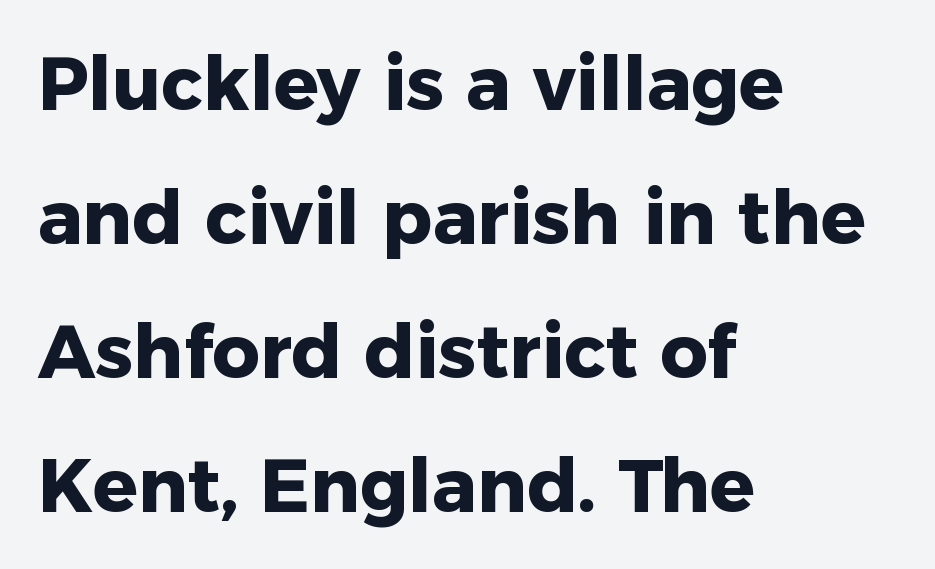
Is this a fixed-width face? No — the glyphs have proportional, varying widths. Summary of weight: heavy, a full bold. This rendering leaves character spacing at its baseline value. Each row of text sits above clean, open space. One-word summary of the alignment: left.
